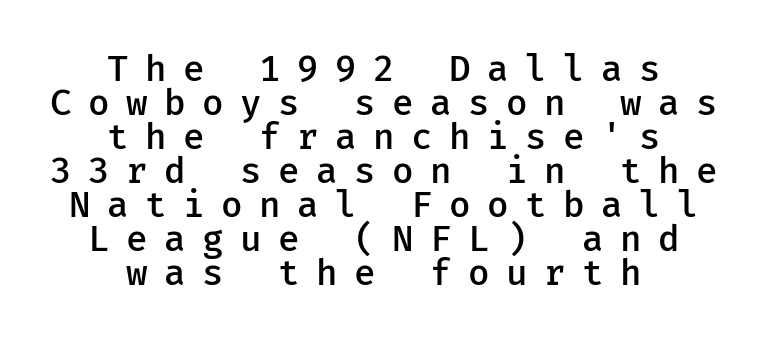
{"serif": "no", "italic": "no", "bold": "semi", "weight": "semibold", "width": "normal", "stroke_contrast": "low", "x_height": "medium", "monospaced": "yes", "underline": "no", "align": "center", "line_spacing": "tight", "line_spacing_ratio": 0.97, "letter_spacing": "wide", "letter_spacing_em": 0.47, "glyph_px": 35}
